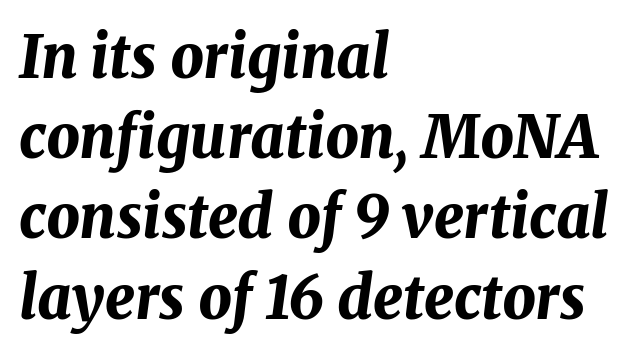
Layout note: lines flush left. Is this a fixed-width face? No — the glyphs have proportional, varying widths. The gaps between neighbouring characters are ordinary and unremarkable. Check under the words: just untouched page. This sample keeps an unexceptional amount of space between lines. Italic? Definitely — the glyphs are oblique.
